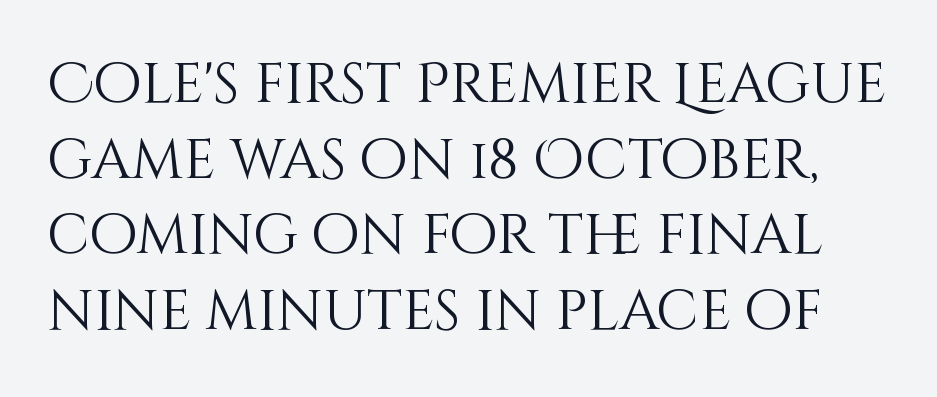
{"italic": "no", "bold": "no", "weight": "light", "width": "normal", "stroke_contrast": "medium", "x_height": "large", "monospaced": "no", "underline": "no", "line_spacing": "normal", "line_spacing_ratio": 1.35, "letter_spacing": "normal", "letter_spacing_em": 0.0, "glyph_px": 56}
